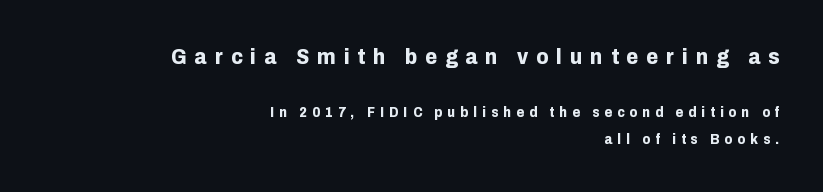
The image shows 22 px bold type, upright; set right-aligned, loose line spacing (1.93x), unusually wide letter spacing (+0.36 em), not underlined; the first (top) block is 1.57x larger.
